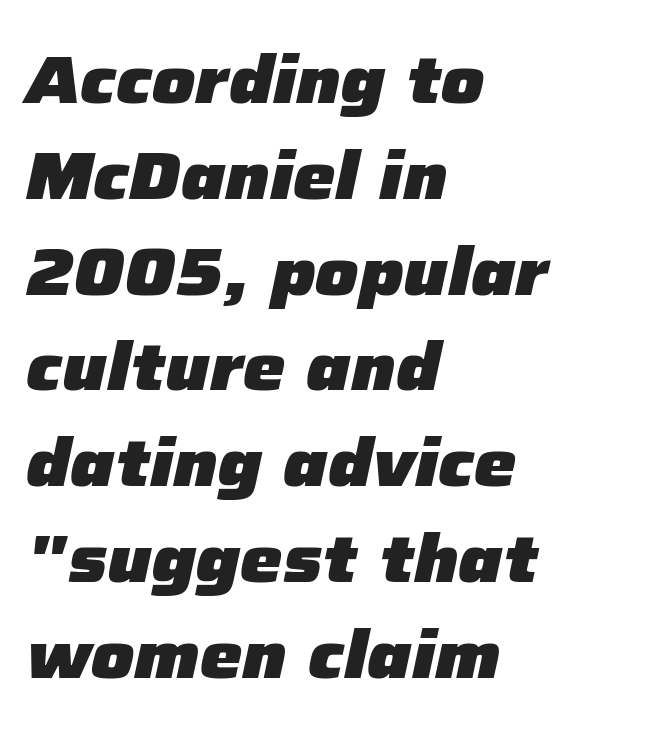
The image shows 67 px heavy type, italic (leaning right); set left-aligned, normal line spacing (1.43x), normal letter spacing, not underlined; low stroke contrast and a medium x-height.
